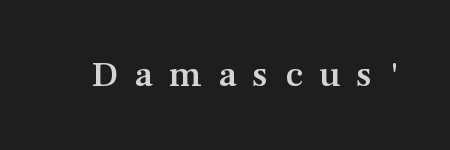
Loose tracking; the words dissolve into strings of separated letters. Here the designer chose a conventional face with non-uniform glyph widths. Has an underline been added? It has not. This is serif lettering, the kind often seen in printed books.
